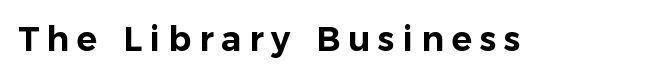
The image shows 34 px sans-serif type, upright; set unusually wide letter spacing (+0.23 em), not underlined; low stroke contrast and a medium x-height.
